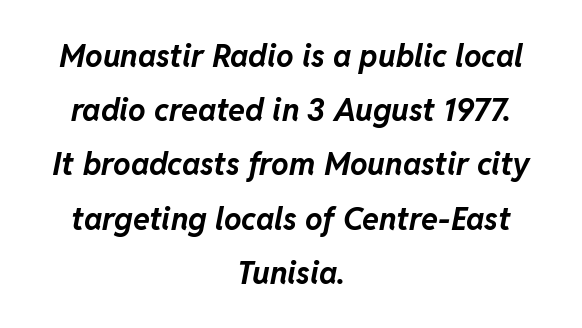
Q: Is the text bold? A: Yes.
Q: Is the text italic (slanted)? A: Yes, it leans right by about 11 degrees.
Q: Is the text underlined? A: No.
Q: How is the paragraph aligned? A: Centered.
Q: Is the spacing between letters normal or unusually wide? A: Normal.
Q: Width (condensed, normal, or wide)? A: Normal.
Q: Stroke contrast? A: Low.
Q: x-height? A: Medium.
Q: Monospaced? A: No.
